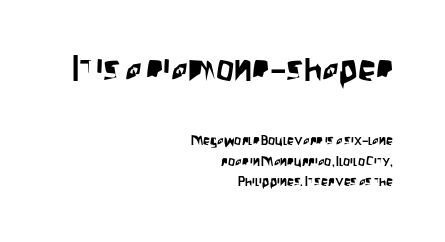
Q: Is the text italic (slanted)? A: No, it is upright.
Q: Is the typeface a serif or a sans-serif typeface? A: Sans-serif.
Q: Is the text underlined? A: No.
Q: How is the paragraph aligned? A: Right-aligned.
Q: Is the spacing between letters normal or unusually wide? A: Normal.
Q: Is the spacing between lines tight, normal or loose? A: Normal.
Q: Which block of text is set in a larger size, the first (top) or the second (bottom)? A: The first (top) one.
Q: Width (condensed, normal, or wide)? A: Condensed.
Q: Stroke contrast? A: Low.
Q: x-height? A: Large.
Q: Monospaced? A: No.
